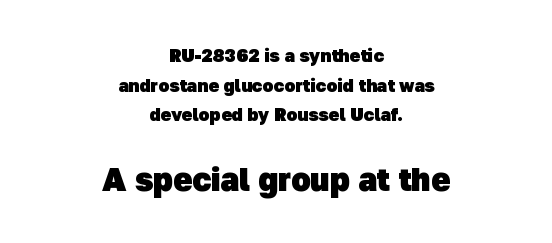
{"serif": "no", "bold": "yes", "weight": "heavy", "width": "normal", "stroke_contrast": "low", "x_height": "medium", "monospaced": "no", "underline": "no", "align": "center", "line_spacing": "normal", "line_spacing_ratio": 1.65, "letter_spacing": "normal", "letter_spacing_em": 0.0, "larger_block": "second", "size_ratio": 1.78, "glyph_px": 32}
